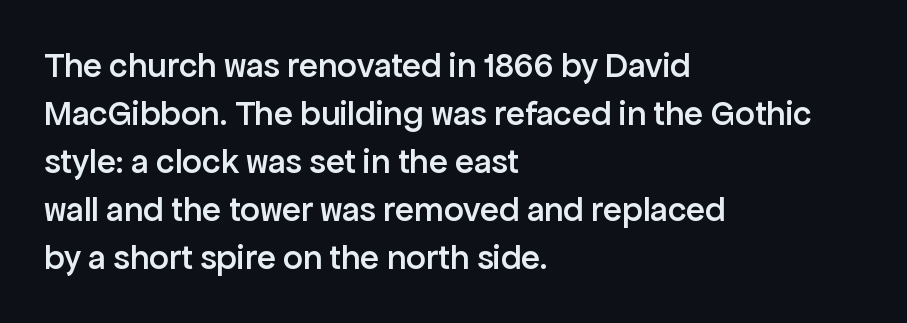
The image shows 35 px semibold sans-serif type, upright; set left-aligned, normal line spacing (1.37x), normal letter spacing, not underlined; low stroke contrast and a medium x-height.
